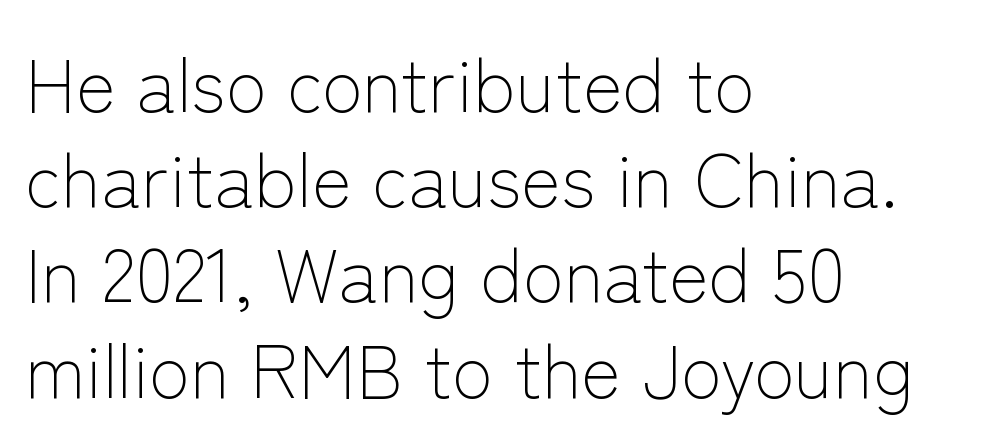
The image shows 75 px light sans-serif type, upright; set left-aligned, normal line spacing (1.27x), normal letter spacing, not underlined; low stroke contrast and a medium x-height.
